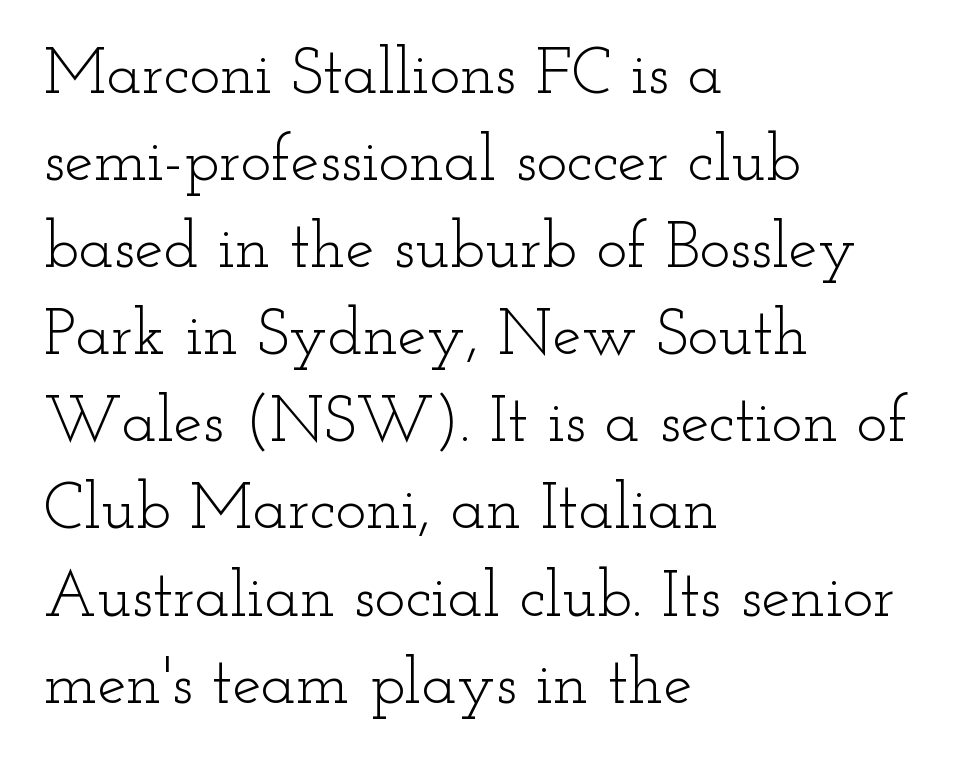
The image shows 65 px light, wide serif type, upright; set left-aligned, normal line spacing (1.34x), normal letter spacing, not underlined; low stroke contrast and a small x-height.
